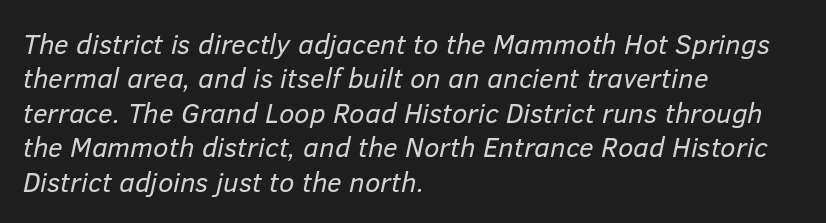
The image shows 28 px regular-weight type, italic (leaning right); set left-aligned, line spacing 1.23x, normal letter spacing, not underlined; low stroke contrast and a medium x-height.
